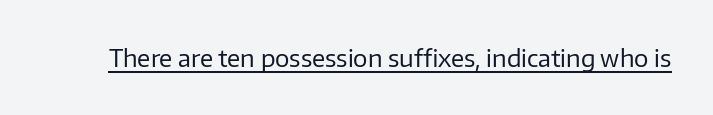
The image shows 24 px text type, upright; set normal letter spacing, underlined.
